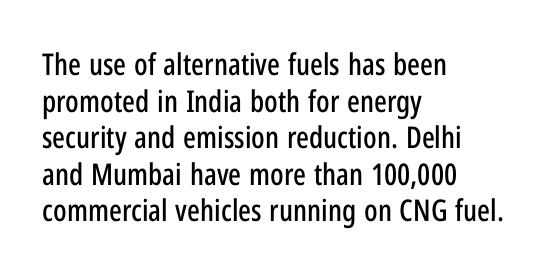
Is there any slant? The stems are plumb. Does extra space separate the letters? No, they use regular spacing. Type without underlining. Left-aligned paragraph, ragged on the right. No feet cap the strokes, marking this as sans-serif type.
